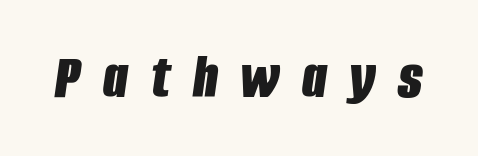
The image shows 64 px bold, condensed type, italic (leaning right); set unusually wide letter spacing (+0.35 em), not underlined; low stroke contrast and a large x-height.
